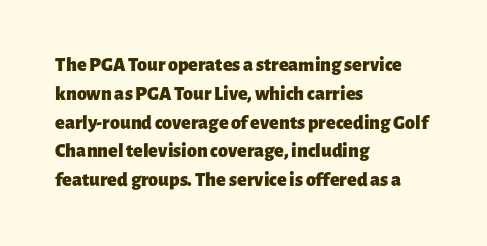
{"italic": "no", "bold": "yes", "underline": "no", "align": "left", "line_spacing": "normal", "line_spacing_ratio": 1.44, "letter_spacing": "normal", "letter_spacing_em": 0.0, "glyph_px": 20}
